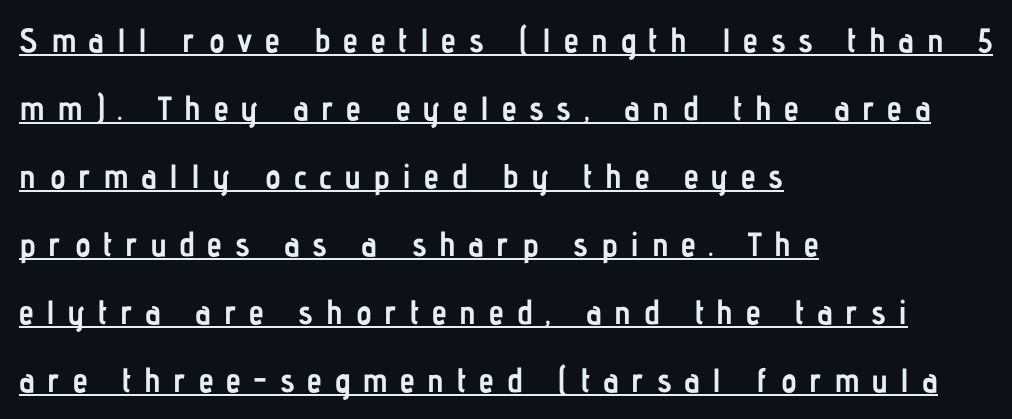
Q: Is the text bold? A: Yes.
Q: Is the text italic (slanted)? A: No, it is upright.
Q: Is the typeface a serif or a sans-serif typeface? A: Sans-serif.
Q: Is the text underlined? A: Yes.
Q: How is the paragraph aligned? A: Left-aligned.
Q: Is the spacing between letters normal or unusually wide? A: Unusually wide.
Q: Is the spacing between lines tight, normal or loose? A: Loose.
Q: Width (condensed, normal, or wide)? A: Condensed.
Q: Stroke contrast? A: Low.
Q: x-height? A: Medium.
Q: Monospaced? A: No.
